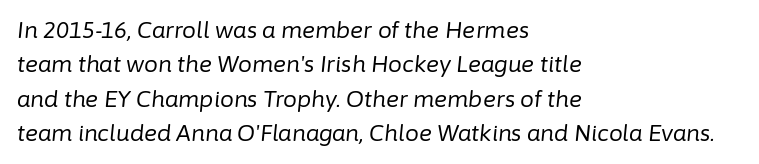
The passage shown stacks its lines at a standard gap. The passage is arranged the way most books set body copy — flush left. Descenders are the only things crossing below the line. The characters are drawn with everyday or finer stroke widths. You could call the tracking neutral — neither tight nor loose. Would a proofreader flag this as italicized? Yes.
